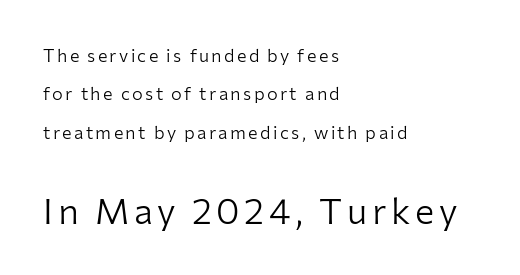
Q: Is the text bold? A: No.
Q: Is the text italic (slanted)? A: No, it is upright.
Q: Is the typeface a serif or a sans-serif typeface? A: Sans-serif.
Q: Is the text underlined? A: No.
Q: How is the paragraph aligned? A: Left-aligned.
Q: Is the spacing between lines tight, normal or loose? A: Loose.
Q: Which block of text is set in a larger size, the first (top) or the second (bottom)? A: The second (bottom) one.
Q: Width (condensed, normal, or wide)? A: Normal.
Q: Stroke contrast? A: Low.
Q: x-height? A: Medium.
Q: Monospaced? A: No.
